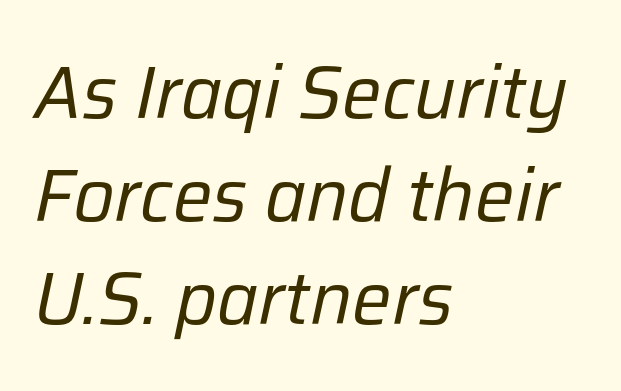
Q: Is the text bold? A: No.
Q: Is the text italic (slanted)? A: Yes, it leans right by about 12 degrees.
Q: Is the text underlined? A: No.
Q: How is the paragraph aligned? A: Left-aligned.
Q: Is the spacing between letters normal or unusually wide? A: Normal.
Q: Is the spacing between lines tight, normal or loose? A: Normal.
Q: Width (condensed, normal, or wide)? A: Normal.
Q: Stroke contrast? A: Low.
Q: x-height? A: Medium.
Q: Monospaced? A: No.
